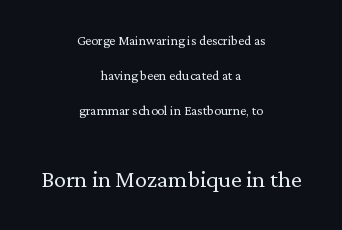
Each letter's strokes conclude with small projecting serifs. Leftover space on each line is divided equally before and after the words. The designer dialed line spacing up above the default. Is this a fixed-width face? No — the glyphs have proportional, varying widths.
